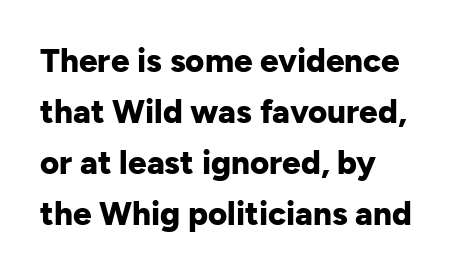
Q: Is the text bold? A: Yes.
Q: Is the text italic (slanted)? A: No, it is upright.
Q: Is the typeface a serif or a sans-serif typeface? A: Sans-serif.
Q: Is the text underlined? A: No.
Q: How is the paragraph aligned? A: Left-aligned.
Q: Is the spacing between letters normal or unusually wide? A: Normal.
Q: Is the spacing between lines tight, normal or loose? A: Normal.
Q: Width (condensed, normal, or wide)? A: Normal.
Q: Stroke contrast? A: Low.
Q: x-height? A: Medium.
Q: Monospaced? A: No.
